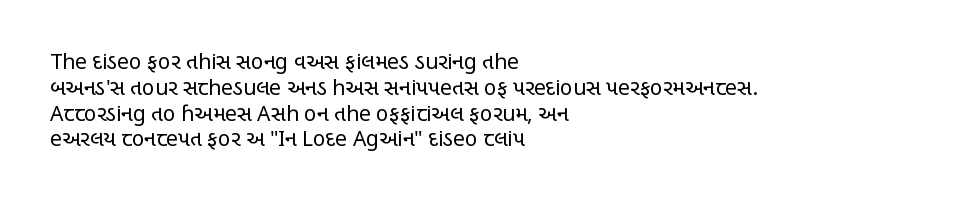
The image shows 21 px text type, upright; set left-aligned, line spacing 1.23x, normal letter spacing, not underlined.
